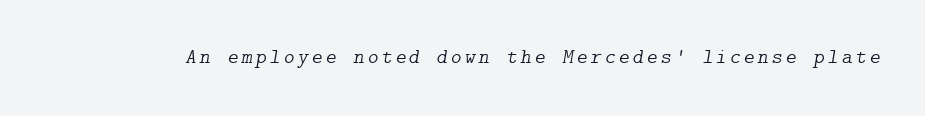
Q: Is the text bold? A: No.
Q: Is the text italic (slanted)? A: Yes, it leans right by about 9 degrees.
Q: Is the text underlined? A: No.
